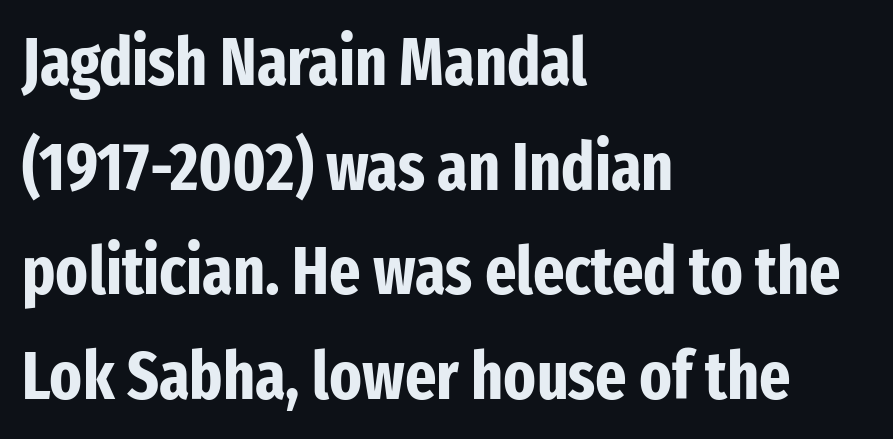
The image shows 67 px bold, condensed sans-serif type, upright; set left-aligned, normal line spacing (1.56x), normal letter spacing, not underlined; low stroke contrast and a medium x-height.
